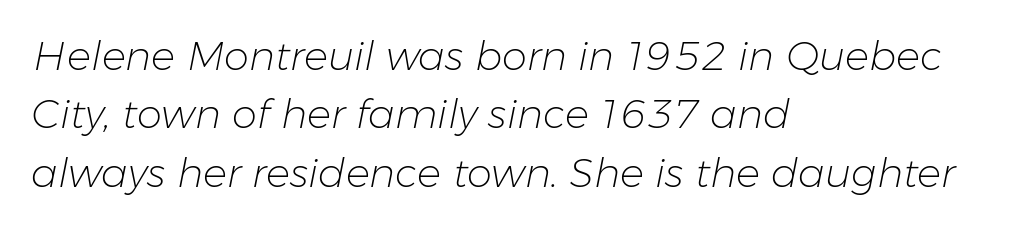
Is the letter spacing exaggerated? No — it looks like the ordinary default. Emphasis-style slanted type is in use. The paragraph shown leans on its left margin. Here the designer chose a conventional face with non-uniform glyph widths. A quiet, ordinary-to-light weight characterises the typeface. Line spacing here is normal.
